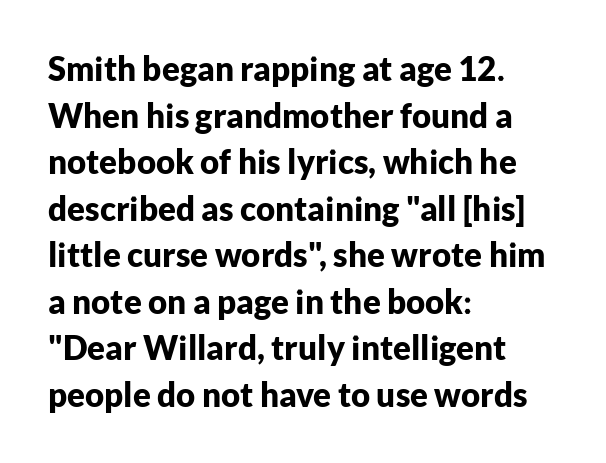
{"serif": "no", "italic": "no", "bold": "yes", "weight": "bold", "width": "normal", "stroke_contrast": "low", "x_height": "medium", "monospaced": "no", "underline": "no", "align": "left", "line_spacing": "normal", "line_spacing_ratio": 1.41, "letter_spacing": "normal", "letter_spacing_em": 0.0, "glyph_px": 33}
